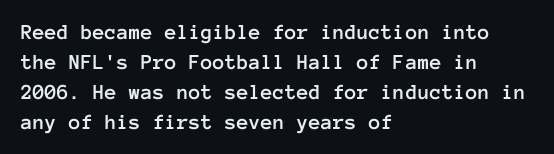
Q: Is the text italic (slanted)? A: No, it is upright.
Q: Is the text underlined? A: No.
Q: How is the paragraph aligned? A: Left-aligned.
Q: Is the spacing between letters normal or unusually wide? A: Normal.
Q: Is the spacing between lines tight, normal or loose? A: Normal.
